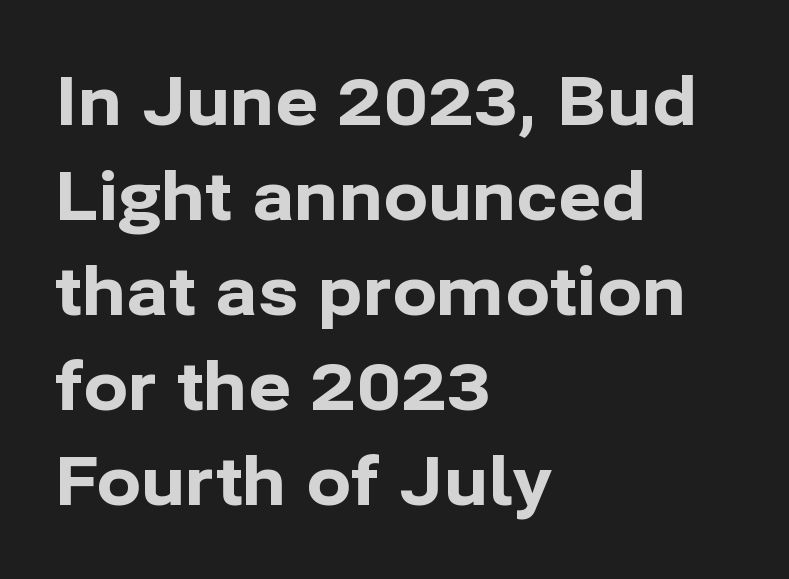
Q: Is the text bold? A: Yes.
Q: Is the text italic (slanted)? A: No, it is upright.
Q: Is the typeface a serif or a sans-serif typeface? A: Sans-serif.
Q: Is the text underlined? A: No.
Q: How is the paragraph aligned? A: Left-aligned.
Q: Is the spacing between letters normal or unusually wide? A: Normal.
Q: Is the spacing between lines tight, normal or loose? A: Normal.
Q: Width (condensed, normal, or wide)? A: Normal.
Q: Stroke contrast? A: Low.
Q: x-height? A: Medium.
Q: Monospaced? A: No.
